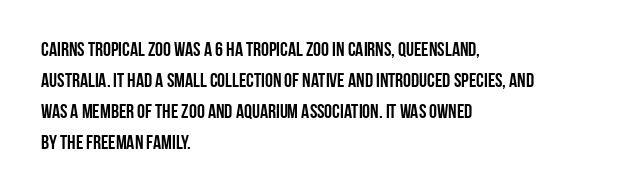
Q: Is the text bold? A: Yes.
Q: Is the text italic (slanted)? A: No, it is upright.
Q: Is the text underlined? A: No.
Q: How is the paragraph aligned? A: Left-aligned.
Q: Is the spacing between letters normal or unusually wide? A: Normal.
Q: Is the spacing between lines tight, normal or loose? A: Normal.
